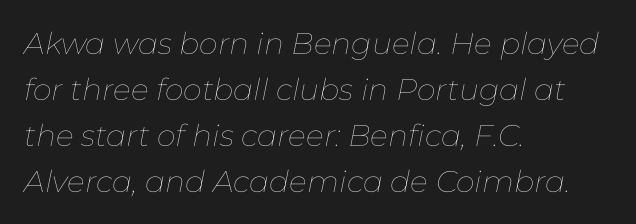
The vertical gap from one line to the next is medium. Casual observation: everything's shoved over to the left. The face used here is rendered with its standard letterfit. This rendering features lettering with no underline.
